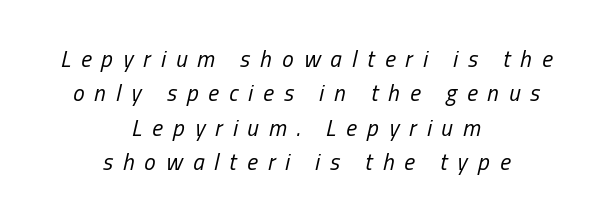
Q: Is the text bold? A: No.
Q: Is the text italic (slanted)? A: Yes, it leans right by about 13 degrees.
Q: Is the text underlined? A: No.
Q: How is the paragraph aligned? A: Centered.
Q: Is the spacing between letters normal or unusually wide? A: Unusually wide.
Q: Is the spacing between lines tight, normal or loose? A: Normal.
